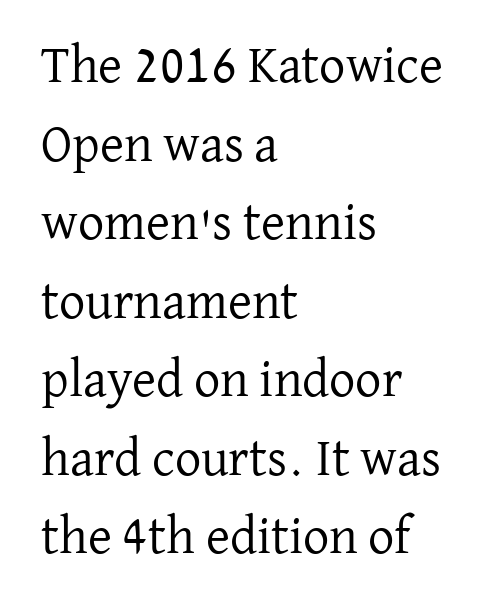
Type without underlining. Yep, those are serifs on the letters. If you measured baseline to baseline, you'd find a middling distance. The passage is arranged the way most books set body copy — flush left. Nobody touched the tracking dial on this one. The passage shown is typed in a proportional face where columns would drift.
